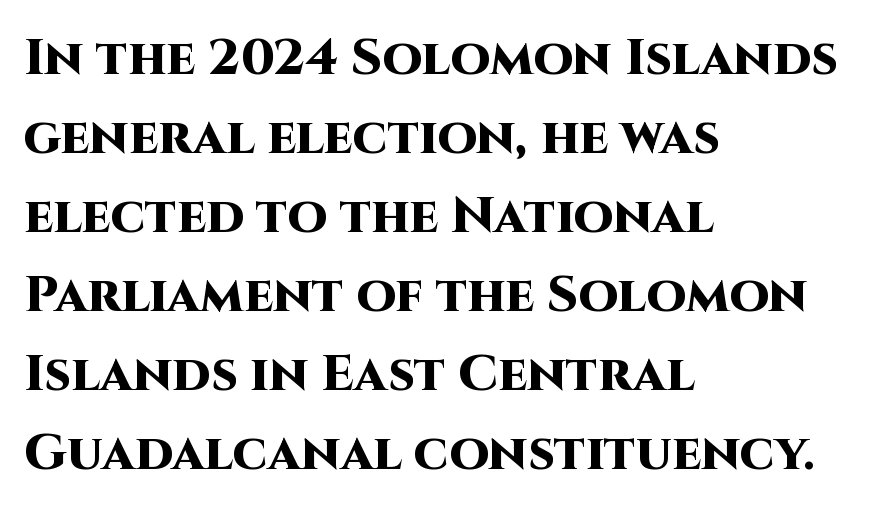
{"serif": "no", "italic": "no", "bold": "yes", "weight": "heavy", "width": "normal", "stroke_contrast": "high", "x_height": "large", "monospaced": "no", "underline": "no", "align": "left", "line_spacing": "normal", "line_spacing_ratio": 1.55, "letter_spacing": "normal", "letter_spacing_em": 0.0, "glyph_px": 51}
